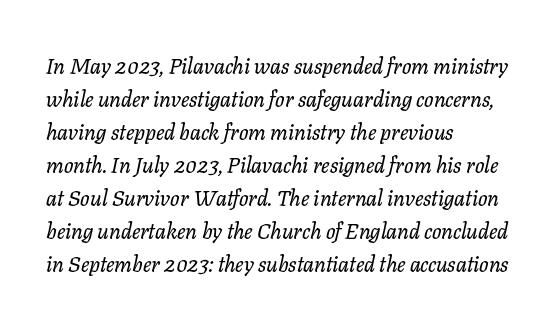
The image shows 22 px text type, italic (leaning right); set left-aligned, normal line spacing (1.5x), normal letter spacing, not underlined.
